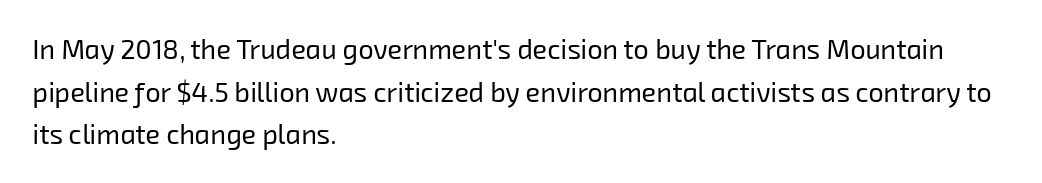
The image shows 27 px text type; set left-aligned, normal line spacing (1.58x), normal letter spacing, not underlined.
